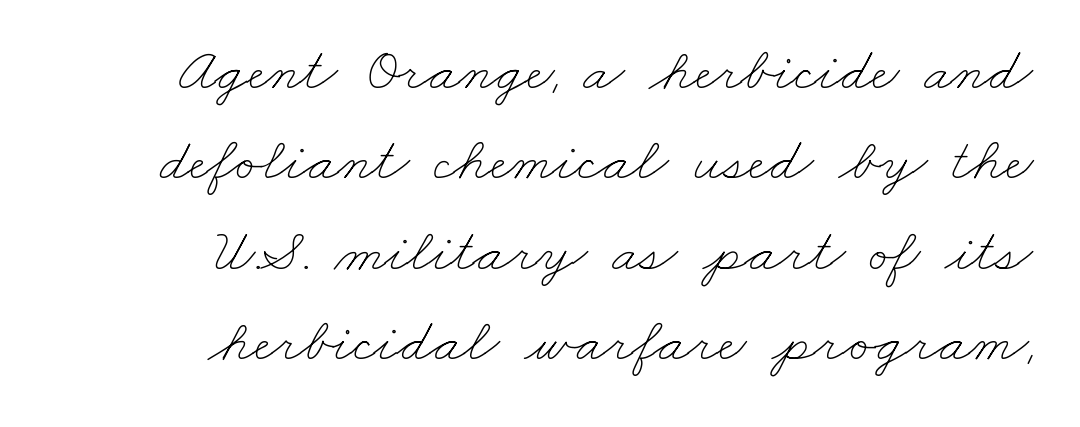
{"bold": "no", "weight": "thin", "width": "wide", "stroke_contrast": "low", "x_height": "small", "monospaced": "no", "underline": "no", "align": "right", "line_spacing": "normal", "line_spacing_ratio": 1.48, "letter_spacing": "normal", "letter_spacing_em": 0.0, "glyph_px": 61}
